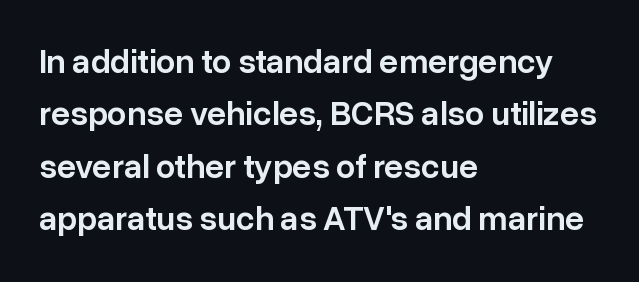
The image shows 34 px semibold sans-serif type, upright; set left-aligned, normal line spacing (1.54x), normal letter spacing, not underlined; low stroke contrast and a medium x-height.
